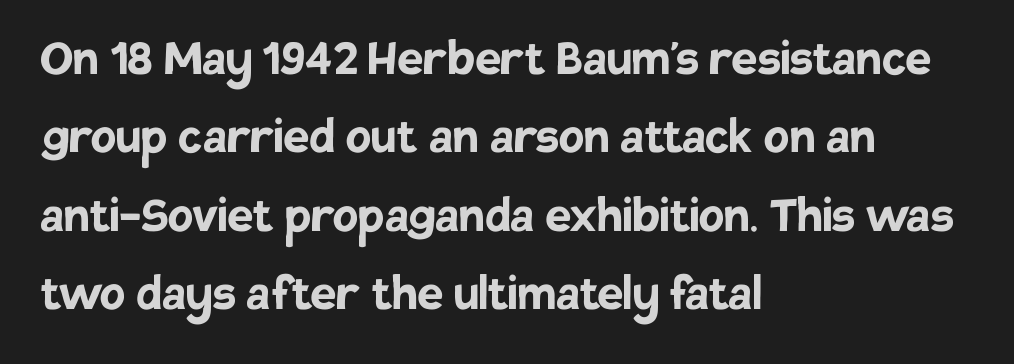
The image shows 58 px semibold sans-serif type, upright; set left-aligned, normal line spacing (1.35x), normal letter spacing, not underlined; low stroke contrast and a large x-height.
